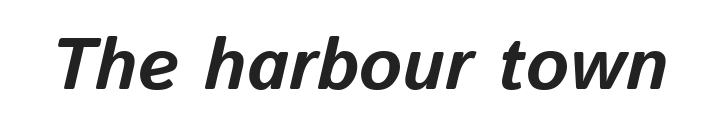
Varying glyph widths throughout — classic text-font behaviour. The rendering uses a bold face; every stroke is thick and dark. Nobody touched the tracking dial on this one. No word sits above an underline. Tall strokes in this sample are angled rather than plumb.
